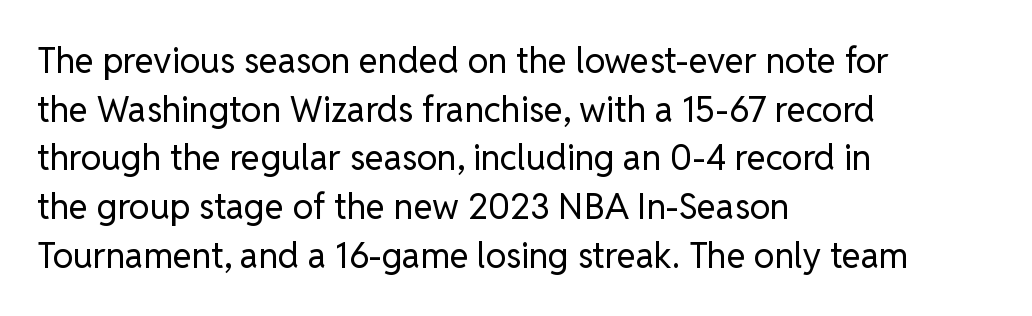
The image shows 35 px regular-weight sans-serif type, upright; set left-aligned, normal line spacing (1.39x), normal letter spacing, not underlined; low stroke contrast and a medium x-height.
